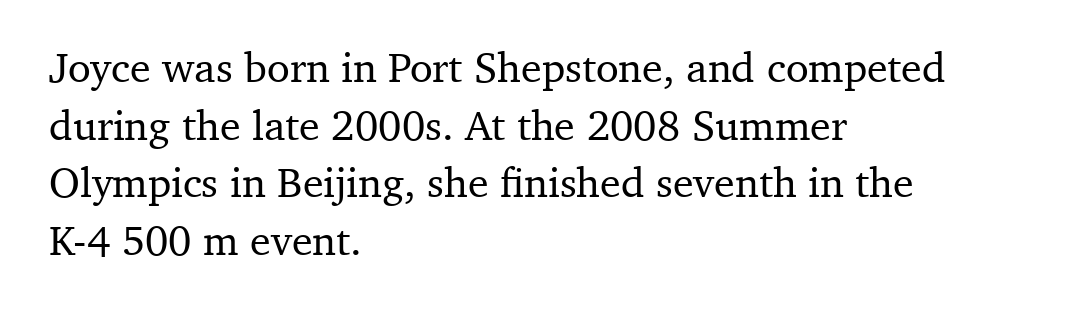
Q: Is the text italic (slanted)? A: No, it is upright.
Q: Is the typeface a serif or a sans-serif typeface? A: Serif.
Q: Is the text underlined? A: No.
Q: How is the paragraph aligned? A: Left-aligned.
Q: Is the spacing between letters normal or unusually wide? A: Normal.
Q: Is the spacing between lines tight, normal or loose? A: Normal.
Q: Width (condensed, normal, or wide)? A: Normal.
Q: Stroke contrast? A: Medium.
Q: x-height? A: Medium.
Q: Monospaced? A: No.
